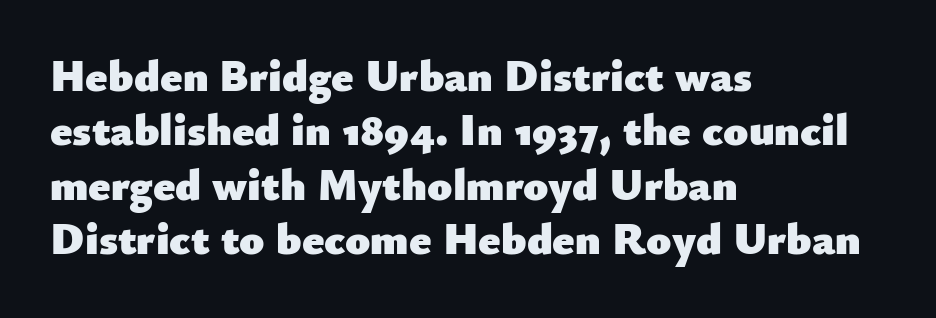
{"serif": "no", "italic": "no", "bold": "yes", "weight": "heavy", "width": "normal", "stroke_contrast": "low", "x_height": "small", "monospaced": "no", "underline": "no", "align": "left", "line_spacing_ratio": 1.21, "letter_spacing": "normal", "letter_spacing_em": 0.0, "glyph_px": 45}
